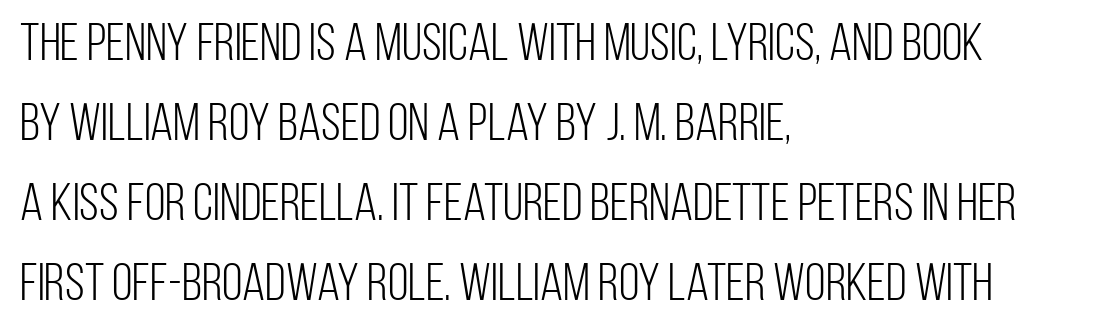
Nope, no serifs anywhere on these letters. Vertical spacing — default. Unmarked baselines from the first word to the last. Each stroke keeps to a modest, everyday thickness or less. Compared with a centered layout, this one pins lines to the left instead. A typesetter would mark this as roman, not italic.
